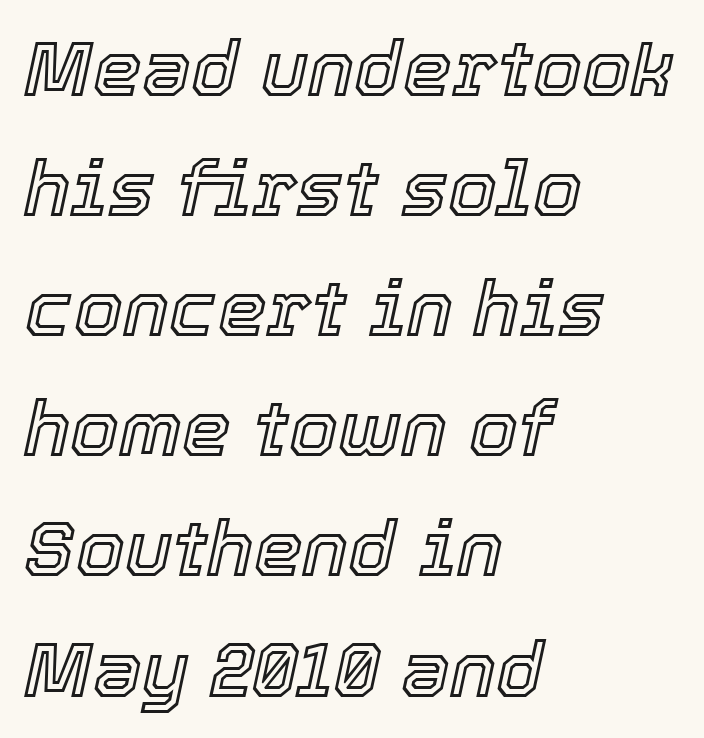
The block of text has a typical density, with ordinary space between rows. The letterforms sit shoulder to shoulder at normal distance. All the whitespace from short lines collects on the right. A clean baseline with only descenders dipping below it. The letters are slanted; this is an italic face.
